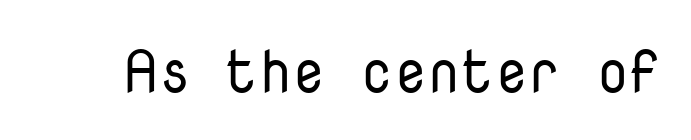
Fixed-width glyphs throughout — classic coding-font behaviour. How are the letters spaced? Ordinarily, with no added tracking. The axis of the letterforms is exactly vertical. A quiet, ordinary-to-light weight characterises the typeface.
